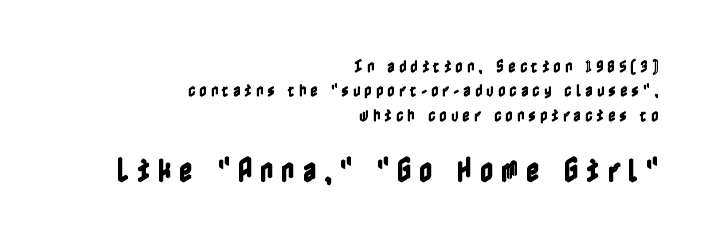
Q: Is the text italic (slanted)? A: No, it is upright.
Q: Is the text underlined? A: No.
Q: How is the paragraph aligned? A: Right-aligned.
Q: Is the spacing between letters normal or unusually wide? A: Unusually wide.
Q: Which block of text is set in a larger size, the first (top) or the second (bottom)? A: The second (bottom) one.
